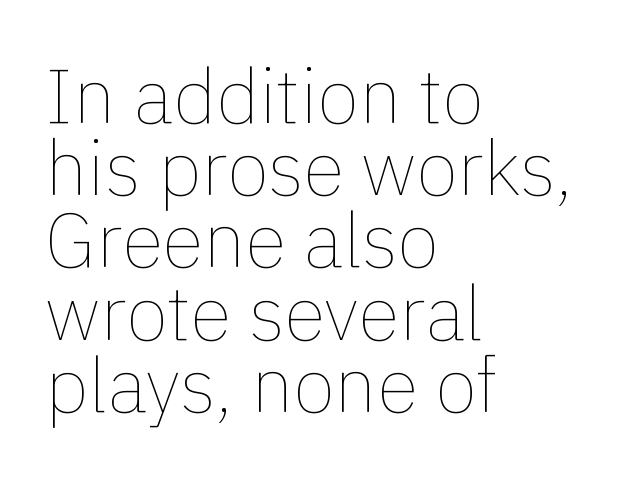
Just letters on the line, the space beneath them empty. Students, observe: this is what under-led, compact text looks like. Nobody touched the tracking dial on this one. A typesetter would mark this as roman, not italic.
